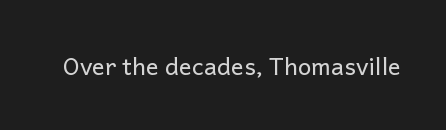
{"italic": "no", "bold": "no", "underline": "no", "letter_spacing": "normal", "letter_spacing_em": 0.0, "glyph_px": 24}
